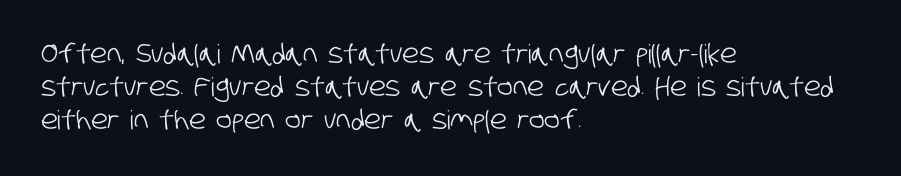
The image shows 26 px text type; set left-aligned, normal line spacing (1.27x), normal letter spacing, not underlined.
